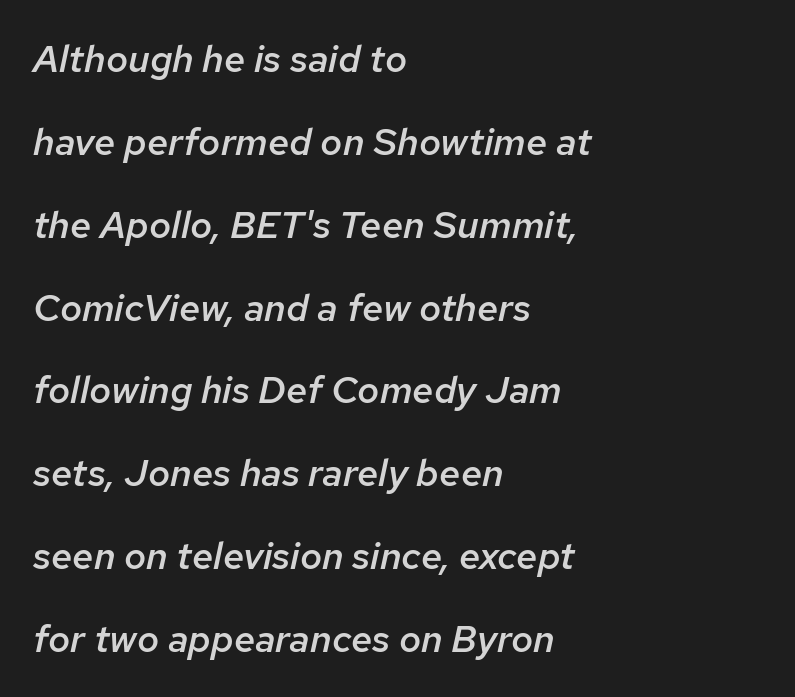
Q: Is the text bold? A: Semi-bold.
Q: Is the text italic (slanted)? A: Yes, it leans right by about 12 degrees.
Q: Is the text underlined? A: No.
Q: How is the paragraph aligned? A: Left-aligned.
Q: Is the spacing between letters normal or unusually wide? A: Normal.
Q: Is the spacing between lines tight, normal or loose? A: Loose.
Q: Width (condensed, normal, or wide)? A: Normal.
Q: Stroke contrast? A: Low.
Q: x-height? A: Medium.
Q: Monospaced? A: No.
